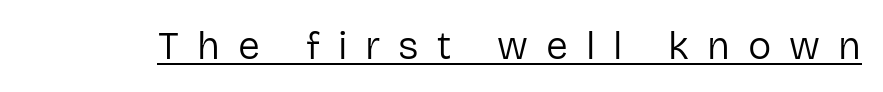
Q: Is the text bold? A: No.
Q: Is the text italic (slanted)? A: No, it is upright.
Q: Is the typeface a serif or a sans-serif typeface? A: Sans-serif.
Q: Is the text underlined? A: Yes.
Q: Is the spacing between letters normal or unusually wide? A: Unusually wide.
Q: Width (condensed, normal, or wide)? A: Normal.
Q: Stroke contrast? A: Low.
Q: x-height? A: Medium.
Q: Monospaced? A: No.
